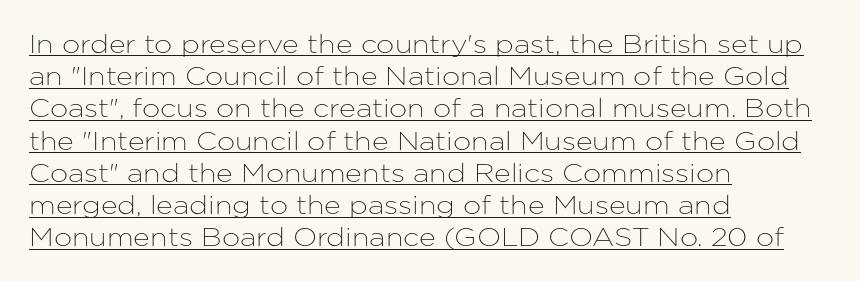
{"italic": "no", "underline": "yes", "align": "left", "line_spacing_ratio": 1.24, "letter_spacing": "normal", "letter_spacing_em": 0.0, "glyph_px": 26}
